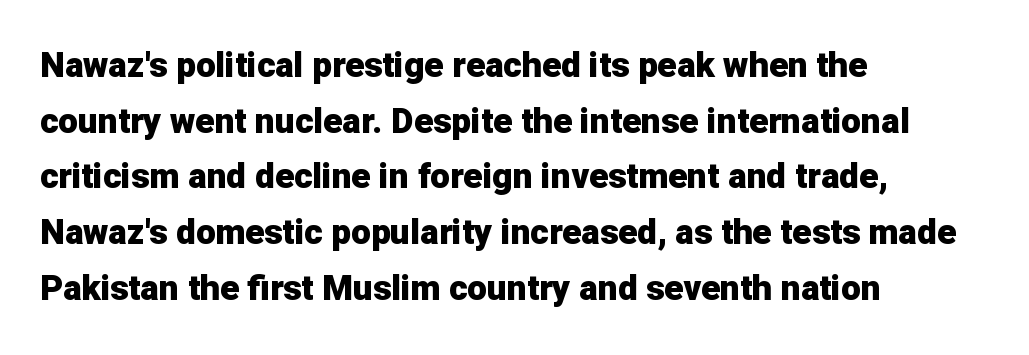
Varying glyph widths throughout — classic text-font behaviour. Rule under the text: the space is simply empty. Nothing sits at the stroke ends, so this counts as sans-serif. In terms of posture, this sample is upright.
